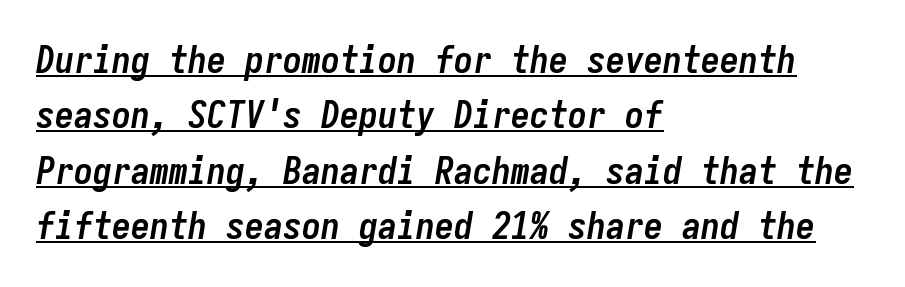
The image shows 38 px semibold, condensed type, italic (leaning right), monospaced; set left-aligned, normal line spacing (1.46x), normal letter spacing, underlined; low stroke contrast and a medium x-height.
